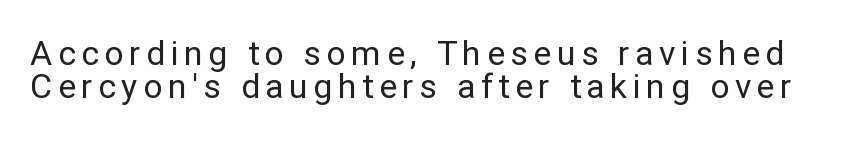
Q: Is the text bold? A: No.
Q: Is the text italic (slanted)? A: No, it is upright.
Q: Is the typeface a serif or a sans-serif typeface? A: Sans-serif.
Q: Is the text underlined? A: No.
Q: Is the spacing between lines tight, normal or loose? A: Tight.
Q: Width (condensed, normal, or wide)? A: Normal.
Q: Stroke contrast? A: Low.
Q: x-height? A: Medium.
Q: Monospaced? A: No.
